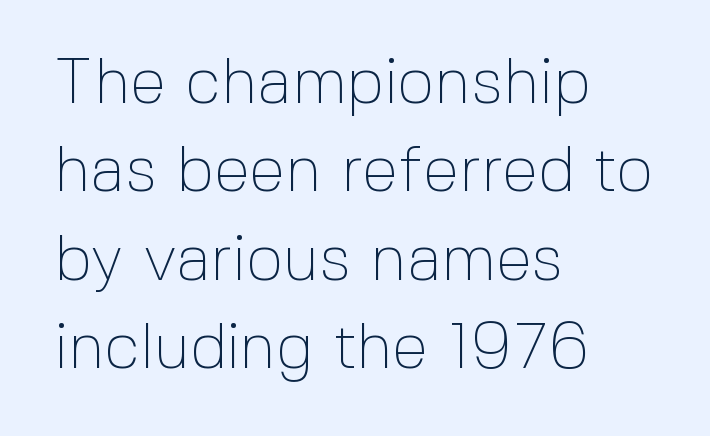
{"serif": "no", "italic": "no", "bold": "no", "weight": "thin", "width": "normal", "x_height": "medium", "monospaced": "no", "underline": "no", "align": "left", "line_spacing": "normal", "line_spacing_ratio": 1.36, "letter_spacing": "normal", "letter_spacing_em": 0.0, "glyph_px": 65}
